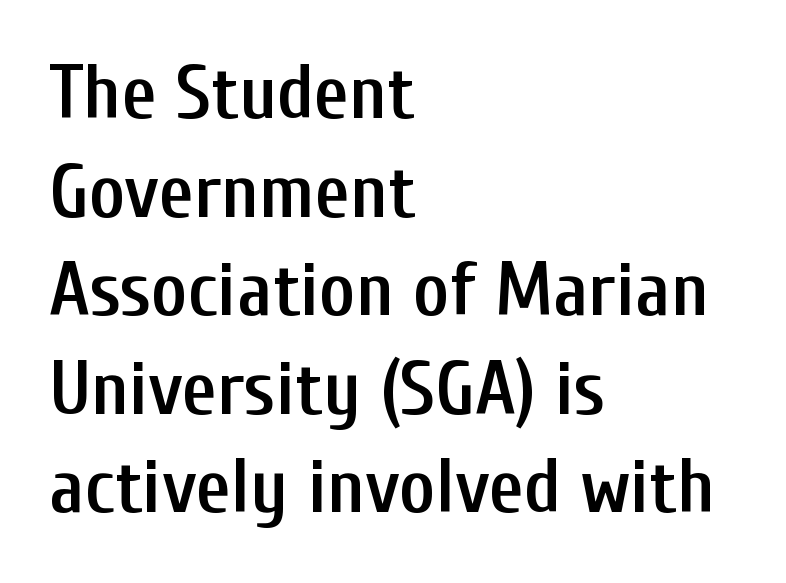
Typographic density is moderately raised because the face is semibold. Visually the block forms a straight wall on the left and a jagged coastline on the right. You could not count columns in this text — the font is proportionally spaced. The string is rendered with underlining switched off. Honestly, the letter spacing is just normal — you wouldn't notice it. Rendered with straight, roman letterforms.
